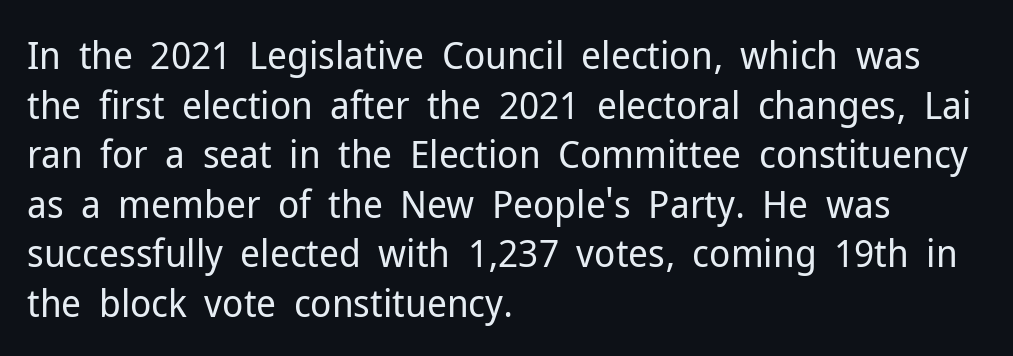
The image shows 39 px regular-weight sans-serif type, upright; set left-aligned, normal line spacing (1.27x), normal letter spacing, not underlined; low stroke contrast and a medium x-height.
